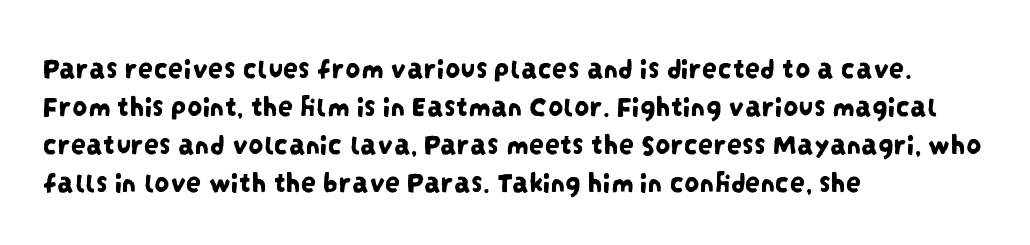
Q: Is the typeface a serif or a sans-serif typeface? A: Sans-serif.
Q: Is the text underlined? A: No.
Q: How is the paragraph aligned? A: Left-aligned.
Q: Is the spacing between letters normal or unusually wide? A: Normal.
Q: Is the spacing between lines tight, normal or loose? A: Normal.
Q: Width (condensed, normal, or wide)? A: Condensed.
Q: Stroke contrast? A: Low.
Q: x-height? A: Large.
Q: Monospaced? A: No.
